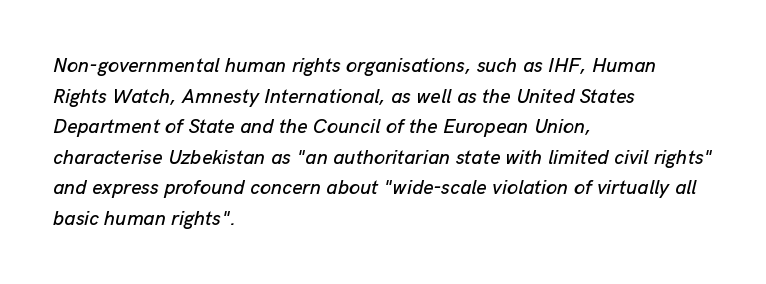
The image shows 20 px text type, italic (leaning right); set left-aligned, normal line spacing (1.53x), normal letter spacing, not underlined.
